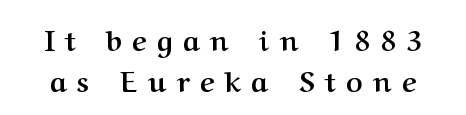
Q: Is the text bold? A: Yes.
Q: Is the text italic (slanted)? A: No, it is upright.
Q: Is the typeface a serif or a sans-serif typeface? A: Serif.
Q: Is the text underlined? A: No.
Q: Is the spacing between letters normal or unusually wide? A: Unusually wide.
Q: Is the spacing between lines tight, normal or loose? A: Normal.
Q: Width (condensed, normal, or wide)? A: Normal.
Q: Stroke contrast? A: Medium.
Q: x-height? A: Medium.
Q: Monospaced? A: No.
